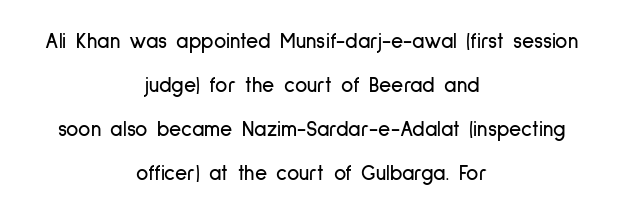
Bare-footed words on every line. Designer's note — italics off, roman on. Inter-character spacing is left at the font's built-in metrics. One-word summary of the alignment: center. The vertical gap from one line to the next is large.
